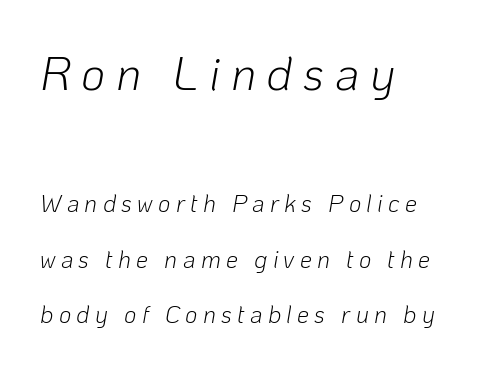
Q: Is the text bold? A: No.
Q: Is the text italic (slanted)? A: Yes, it leans right by about 10 degrees.
Q: Is the text underlined? A: No.
Q: How is the paragraph aligned? A: Left-aligned.
Q: Is the spacing between letters normal or unusually wide? A: Unusually wide.
Q: Is the spacing between lines tight, normal or loose? A: Loose.
Q: Which block of text is set in a larger size, the first (top) or the second (bottom)? A: The first (top) one.
Q: Width (condensed, normal, or wide)? A: Normal.
Q: Stroke contrast? A: Low.
Q: x-height? A: Medium.
Q: Monospaced? A: No.
